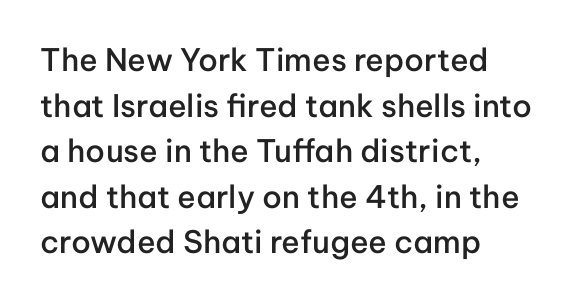
{"serif": "no", "italic": "no", "bold": "semi", "weight": "semibold", "width": "normal", "stroke_contrast": "low", "x_height": "medium", "monospaced": "no", "underline": "no", "align": "left", "line_spacing": "normal", "line_spacing_ratio": 1.47, "letter_spacing": "normal", "letter_spacing_em": 0.0, "glyph_px": 31}
